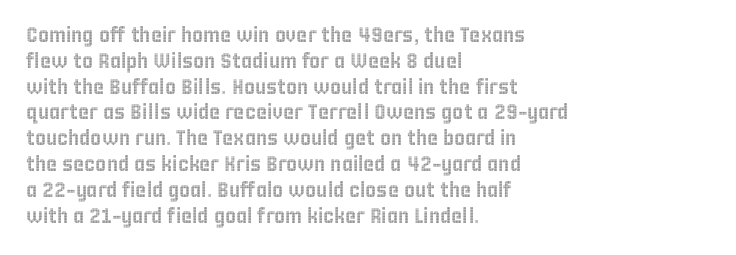
The image shows 21 px text type, upright; set left-aligned, line spacing 1.23x, normal letter spacing, not underlined.
